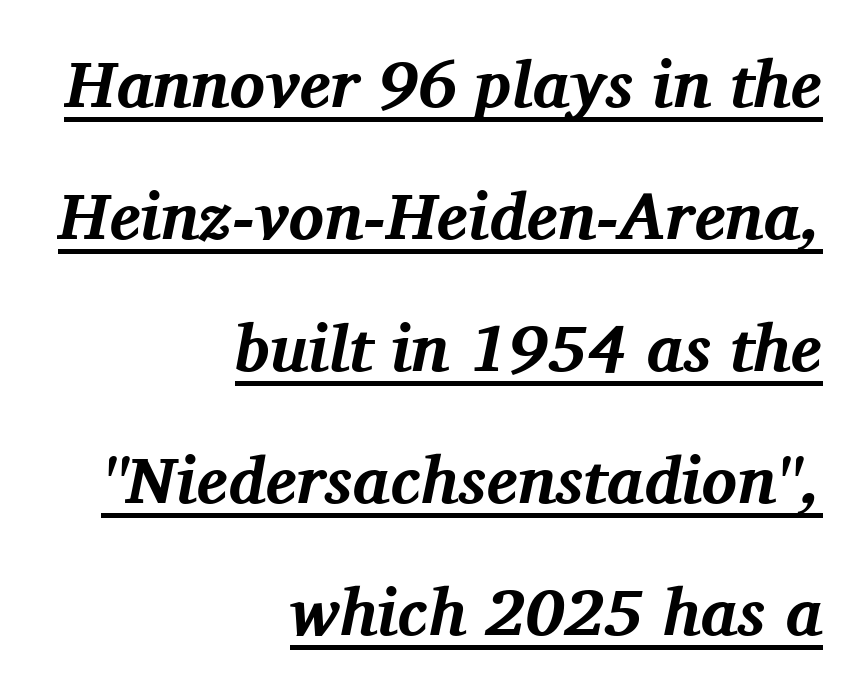
{"serif": "yes", "italic": "yes", "lean": "right", "slant_degrees": 11, "bold": "yes", "weight": "bold", "width": "normal", "stroke_contrast": "medium", "x_height": "medium", "monospaced": "no", "underline": "yes", "align": "right", "line_spacing": "loose", "line_spacing_ratio": 2.0, "letter_spacing": "normal", "letter_spacing_em": 0.0, "glyph_px": 66}
